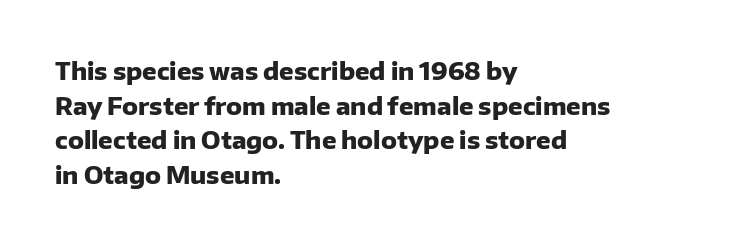
Rule under the text: the space is simply empty. Nothing unusual about the tracking: characters are spaced as the font intends. Leading: standard. This sample uses an upright cut, with every glyph sitting square on the baseline. Set as a true bold cut, around the 700 mark. Line beginnings align vertically; line endings do not.
